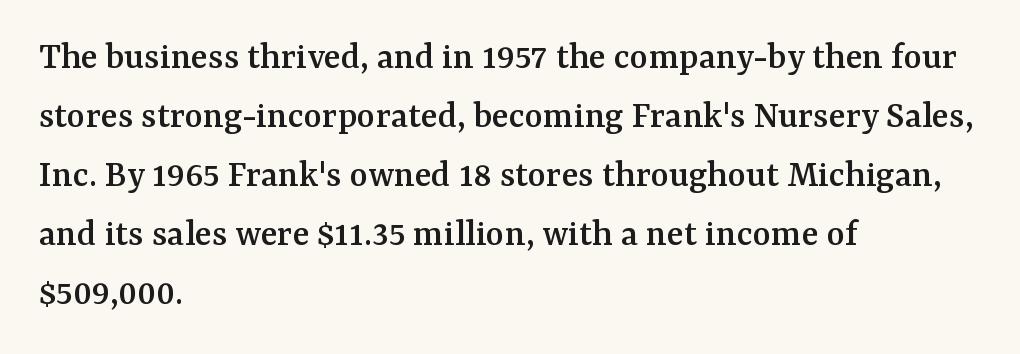
Q: Is the text italic (slanted)? A: No, it is upright.
Q: Is the typeface a serif or a sans-serif typeface? A: Serif.
Q: Is the text underlined? A: No.
Q: How is the paragraph aligned? A: Left-aligned.
Q: Is the spacing between letters normal or unusually wide? A: Normal.
Q: Is the spacing between lines tight, normal or loose? A: Normal.
Q: Width (condensed, normal, or wide)? A: Normal.
Q: Stroke contrast? A: Medium.
Q: x-height? A: Medium.
Q: Monospaced? A: No.
